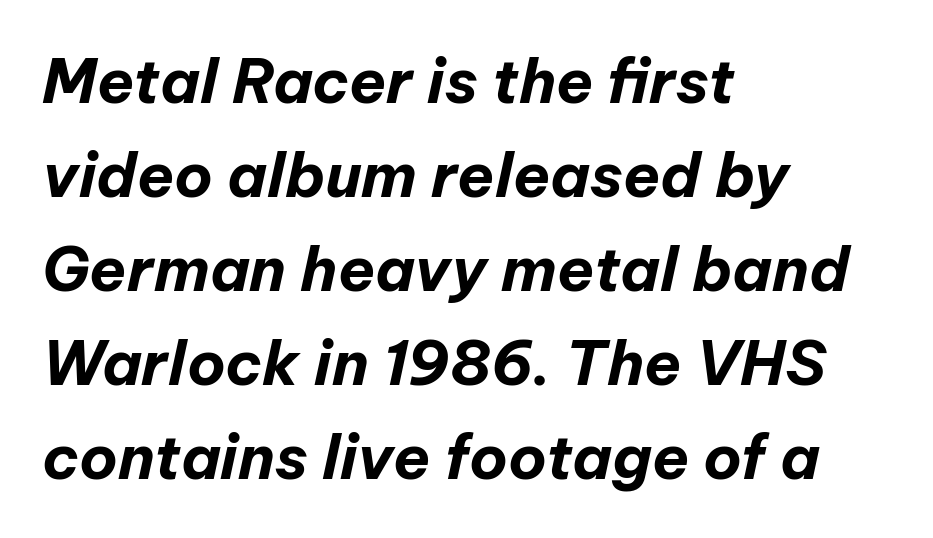
How heavy is the stroke? Heavy — this is a bold. The gap between lines stays unmarked. This sample has the flowing, uneven cadence of proportional lettering. Glyph-to-glyph distance matches everyday printed text.
